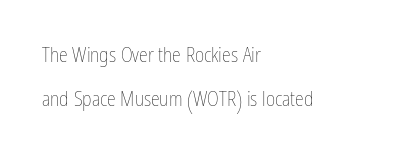
The image shows 20 px text type, upright; set left-aligned, loose line spacing (2.18x), normal letter spacing, not underlined.
